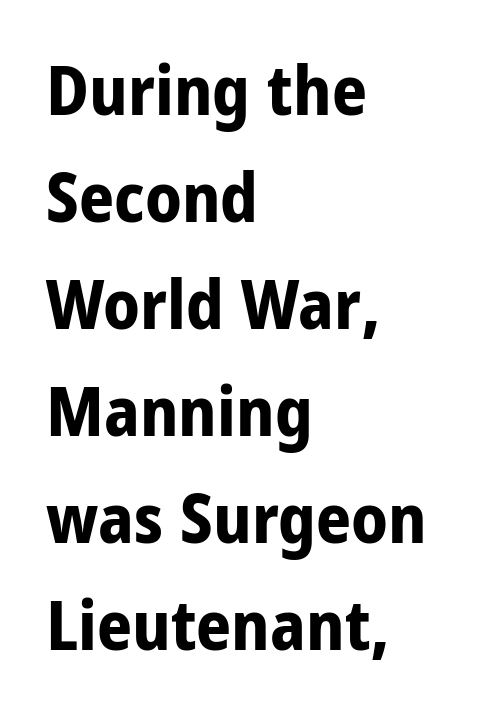
The image shows 69 px bold, condensed sans-serif type, upright; set left-aligned, normal line spacing (1.55x), normal letter spacing, not underlined; low stroke contrast and a large x-height.
